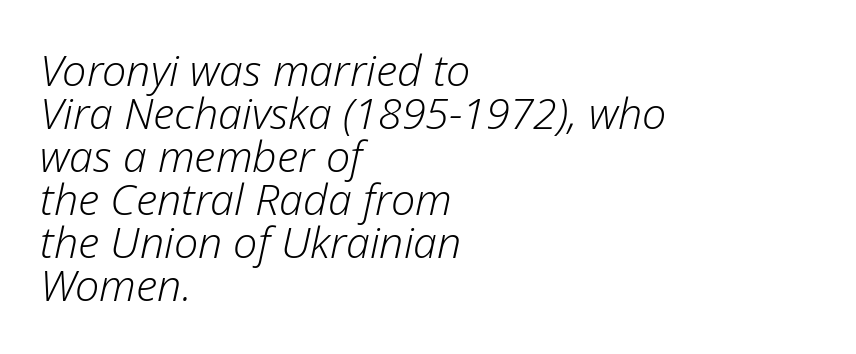
Vertical spacing — tight. The passage shown is not bold in any degree. There's an unmistakable incline to the writing here. Lines of text with bare space underneath.
